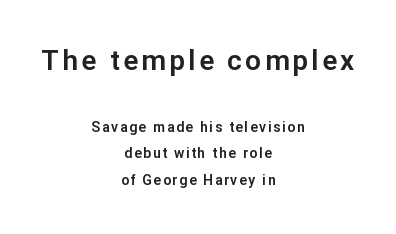
The image shows 28 px sans-serif type, upright; set centered, loose line spacing (1.9x), not underlined; the first (top) block is 2.0x larger; low stroke contrast and a medium x-height.
